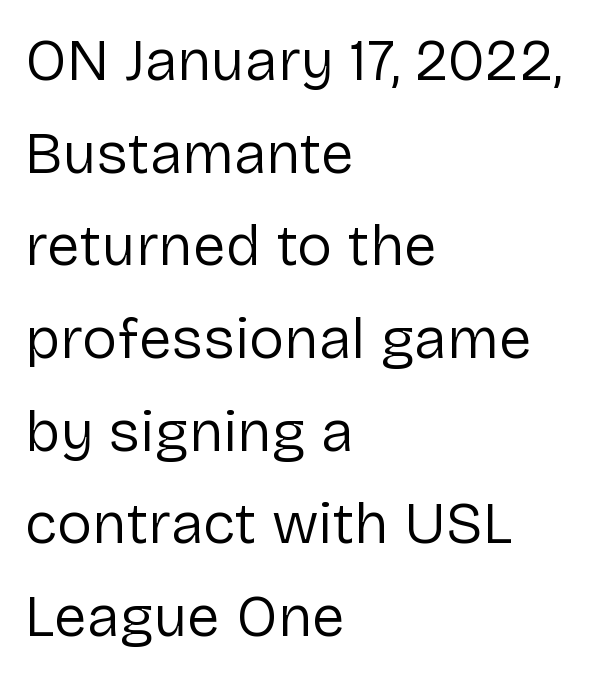
Q: Is the text bold? A: No.
Q: Is the text italic (slanted)? A: No, it is upright.
Q: Is the typeface a serif or a sans-serif typeface? A: Sans-serif.
Q: Is the text underlined? A: No.
Q: How is the paragraph aligned? A: Left-aligned.
Q: Is the spacing between letters normal or unusually wide? A: Normal.
Q: Is the spacing between lines tight, normal or loose? A: Normal.
Q: Width (condensed, normal, or wide)? A: Normal.
Q: Stroke contrast? A: Low.
Q: x-height? A: Medium.
Q: Monospaced? A: No.
